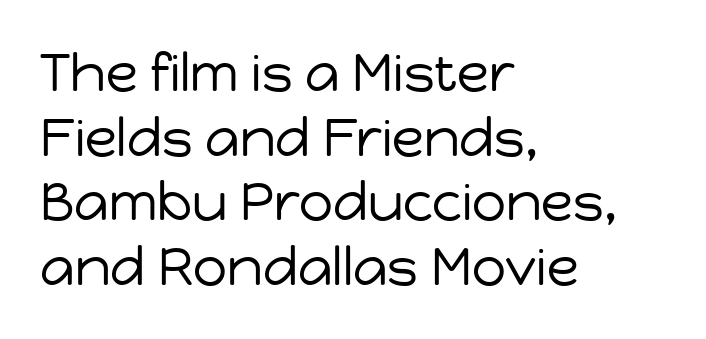
Q: Is the text bold? A: No.
Q: Is the text italic (slanted)? A: No, it is upright.
Q: Is the typeface a serif or a sans-serif typeface? A: Sans-serif.
Q: Is the text underlined? A: No.
Q: How is the paragraph aligned? A: Left-aligned.
Q: Is the spacing between letters normal or unusually wide? A: Normal.
Q: Width (condensed, normal, or wide)? A: Normal.
Q: Stroke contrast? A: Low.
Q: x-height? A: Medium.
Q: Monospaced? A: No.
